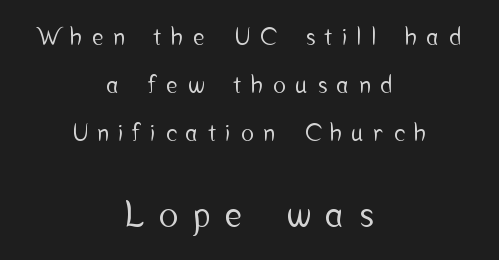
The image shows 36 px condensed sans-serif type, upright; set centered, loose line spacing (2.0x), unusually wide letter spacing (+0.43 em), not underlined; the second (bottom) block is 1.5x larger; low stroke contrast and a medium x-height.
